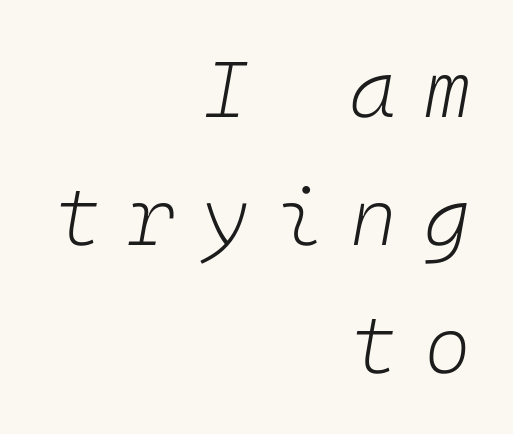
The ragged edge is on the left, which tells us the setting is flush right. The rendering inserts visible extra space after every character. The weight tops out at a normal text grade. Clear beneath every line of the passage.
